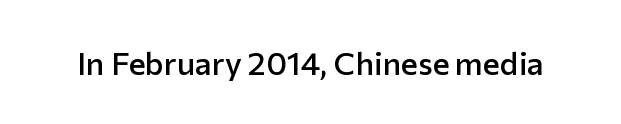
Q: Is the text bold? A: Semi-bold.
Q: Is the text italic (slanted)? A: No, it is upright.
Q: Is the typeface a serif or a sans-serif typeface? A: Sans-serif.
Q: Is the text underlined? A: No.
Q: Is the spacing between letters normal or unusually wide? A: Normal.
Q: Width (condensed, normal, or wide)? A: Normal.
Q: Stroke contrast? A: Low.
Q: x-height? A: Medium.
Q: Monospaced? A: No.
